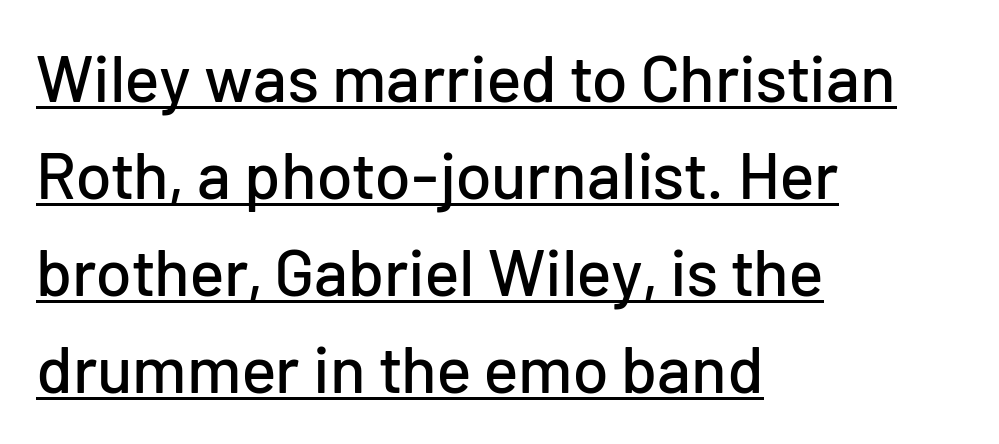
If you drew a line through each stem, it would be perfectly vertical. Honestly, the row spacing looks completely unremarkable. Standard letterfit; no display-style spreading of the glyphs. Observe the absence of serifs on each vertical stroke in this sample. Proportional: the letters do not fall into vertical columns. The passage is arranged the way most books set body copy — flush left.
